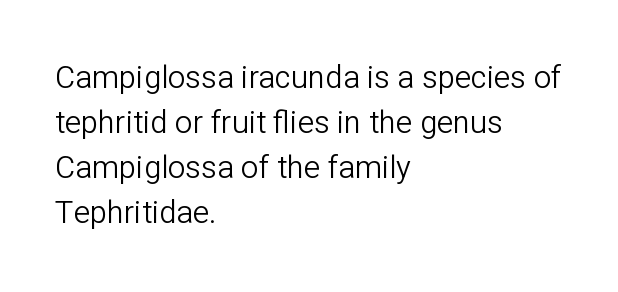
Spacing verdict: proportional, widths tailored to each character. Stroke mass is kept to a normal reading level or below. A typesetter would call this zero additional tracking. Students, observe: this is what conventionally led text looks like.
